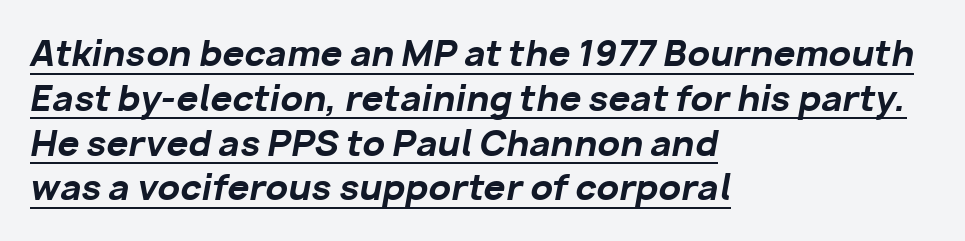
Q: Is the text bold? A: Yes.
Q: Is the text italic (slanted)? A: Yes, it leans right by about 10 degrees.
Q: Is the text underlined? A: Yes.
Q: How is the paragraph aligned? A: Left-aligned.
Q: Is the spacing between letters normal or unusually wide? A: Normal.
Q: Is the spacing between lines tight, normal or loose? A: Normal.
Q: Width (condensed, normal, or wide)? A: Normal.
Q: Stroke contrast? A: Low.
Q: x-height? A: Medium.
Q: Monospaced? A: No.
